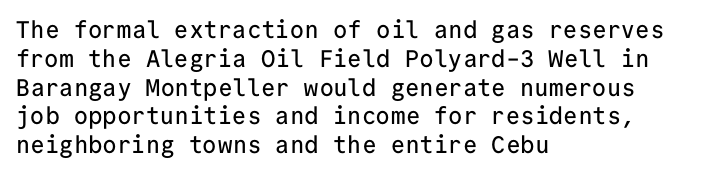
In CSS terms this would be text-align: left. The letters stand upright; this is a roman face. Underlining? Definitely not there. These lines keep a tight, regular rhythm from letter to letter.
